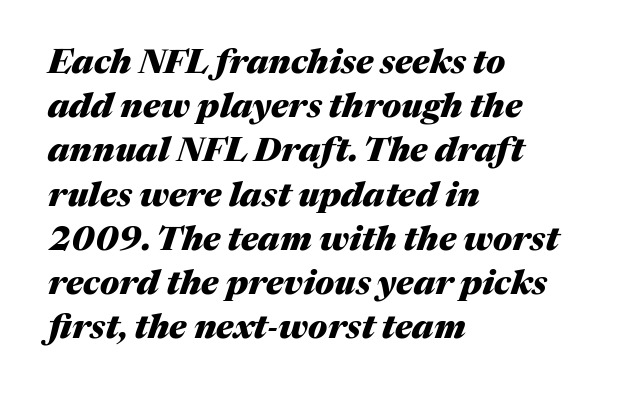
Q: Is the text bold? A: Yes.
Q: Is the text italic (slanted)? A: Yes, it leans right by about 17 degrees.
Q: Is the text underlined? A: No.
Q: How is the paragraph aligned? A: Left-aligned.
Q: Is the spacing between letters normal or unusually wide? A: Normal.
Q: Is the spacing between lines tight, normal or loose? A: Normal.
Q: Width (condensed, normal, or wide)? A: Normal.
Q: Stroke contrast? A: Medium.
Q: x-height? A: Medium.
Q: Monospaced? A: No.
